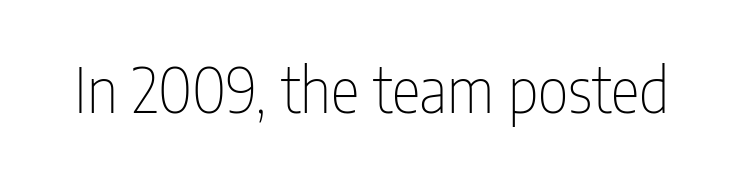
Q: Is the text bold? A: No.
Q: Is the text italic (slanted)? A: No, it is upright.
Q: Is the typeface a serif or a sans-serif typeface? A: Sans-serif.
Q: Is the text underlined? A: No.
Q: Is the spacing between letters normal or unusually wide? A: Normal.
Q: Width (condensed, normal, or wide)? A: Condensed.
Q: Stroke contrast? A: Low.
Q: x-height? A: Medium.
Q: Monospaced? A: No.
